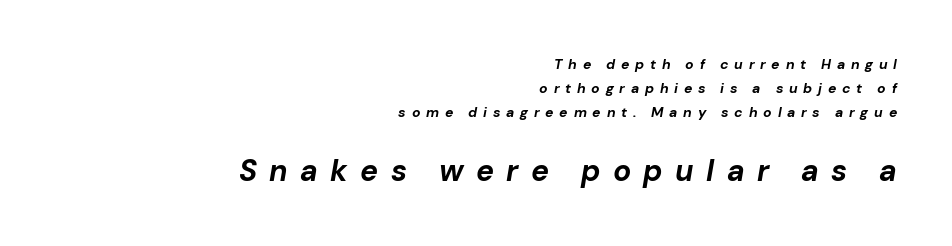
Q: Is the text bold? A: Yes.
Q: Is the text italic (slanted)? A: Yes, it leans right by about 10 degrees.
Q: Is the text underlined? A: No.
Q: How is the paragraph aligned? A: Right-aligned.
Q: Is the spacing between letters normal or unusually wide? A: Unusually wide.
Q: Which block of text is set in a larger size, the first (top) or the second (bottom)? A: The second (bottom) one.
Q: Width (condensed, normal, or wide)? A: Normal.
Q: Stroke contrast? A: Low.
Q: x-height? A: Medium.
Q: Monospaced? A: No.
